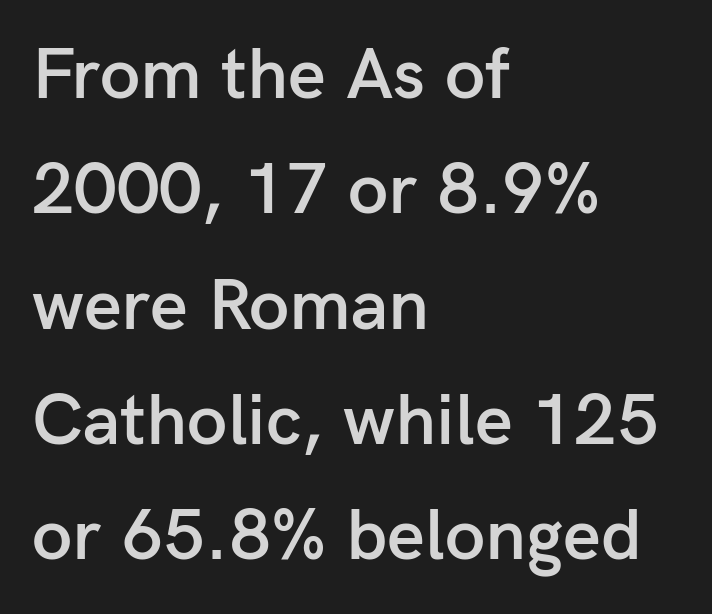
The image shows 73 px semibold sans-serif type, upright; set left-aligned, normal line spacing (1.58x), normal letter spacing, not underlined; low stroke contrast and a medium x-height.
